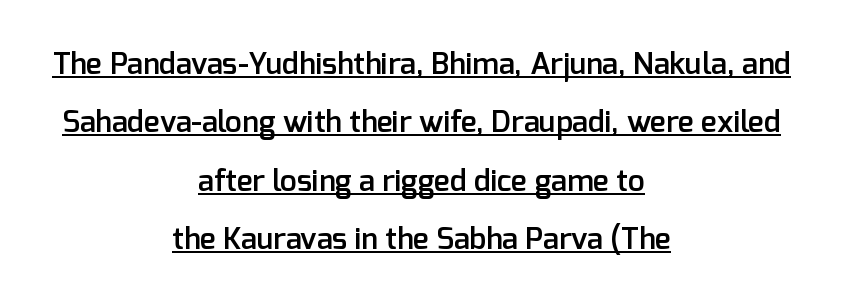
{"serif": "no", "italic": "no", "bold": "semi", "weight": "semibold", "width": "normal", "stroke_contrast": "low", "x_height": "medium", "monospaced": "no", "underline": "yes", "align": "center", "line_spacing": "loose", "line_spacing_ratio": 1.95, "letter_spacing": "normal", "letter_spacing_em": 0.0, "glyph_px": 30}
